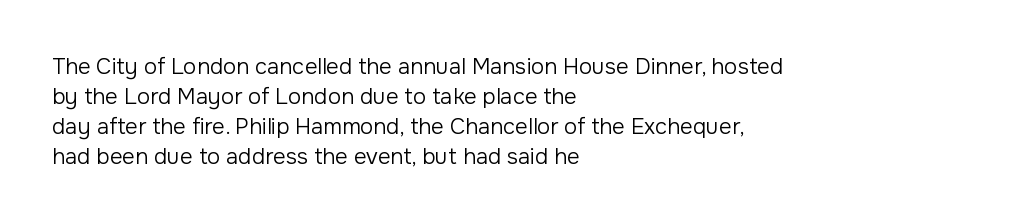
The image shows 22 px text type, upright; set left-aligned, normal line spacing (1.36x), normal letter spacing, not underlined.
